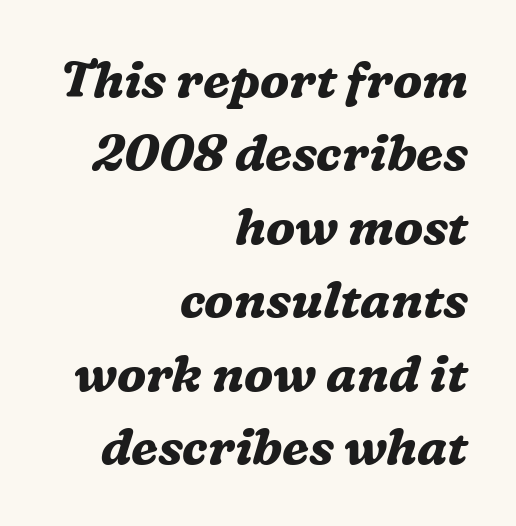
{"serif": "yes", "italic": "yes", "lean": "right", "slant_degrees": 16, "bold": "yes", "weight": "bold", "width": "normal", "stroke_contrast": "medium", "x_height": "medium", "monospaced": "no", "underline": "no", "align": "right", "line_spacing": "normal", "line_spacing_ratio": 1.47, "letter_spacing": "normal", "letter_spacing_em": 0.0, "glyph_px": 50}
